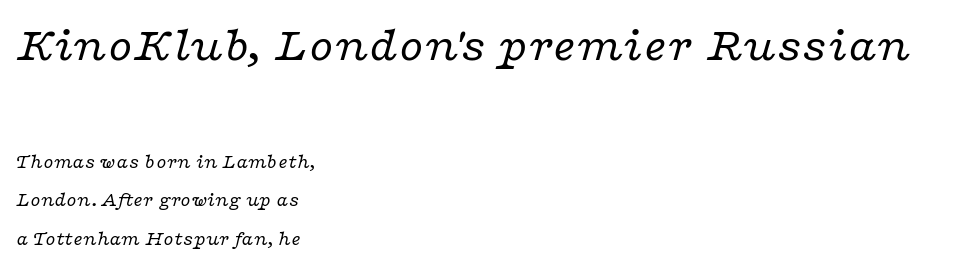
These lines stand farther apart than default settings would place them. Is this a fixed-width face? No — the glyphs have proportional, varying widths. Glance below the letters and you will spot only blank space. Typeset ragged right — the left edge is the straight one. The font's italic variant was chosen for this text.
